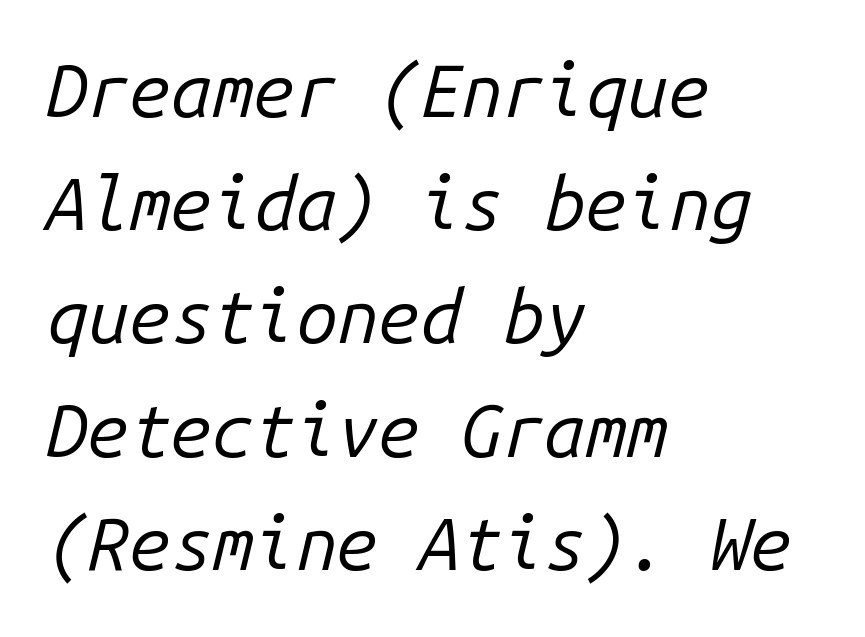
Q: Is the text bold? A: No.
Q: Is the text italic (slanted)? A: Yes, it leans right by about 14 degrees.
Q: Is the text underlined? A: No.
Q: How is the paragraph aligned? A: Left-aligned.
Q: Is the spacing between letters normal or unusually wide? A: Normal.
Q: Is the spacing between lines tight, normal or loose? A: Normal.
Q: Width (condensed, normal, or wide)? A: Normal.
Q: Stroke contrast? A: Low.
Q: x-height? A: Medium.
Q: Monospaced? A: Yes.
